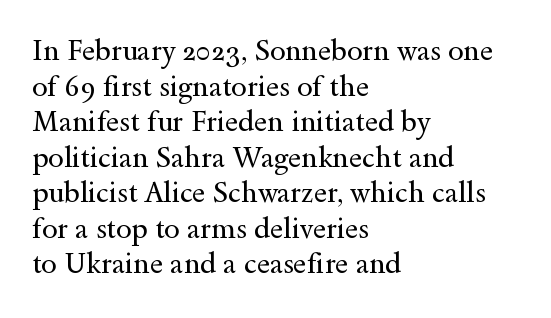
The image shows 28 px regular-weight, wide serif type, upright; set left-aligned, normal line spacing (1.27x), normal letter spacing, not underlined; a small x-height.
